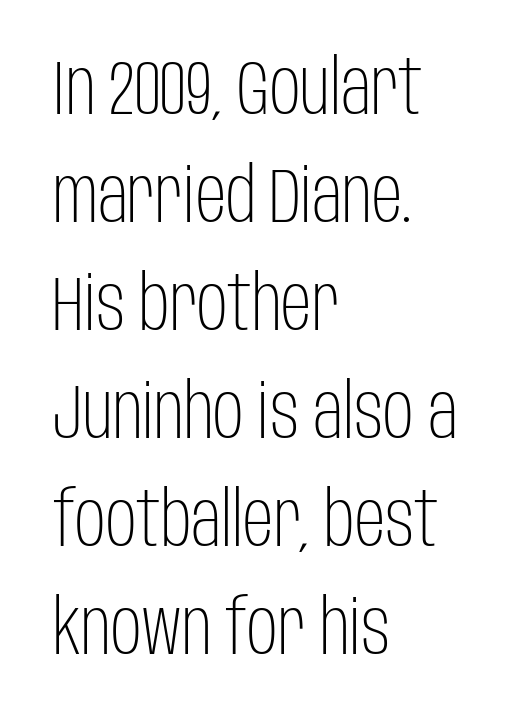
Q: Is the text bold? A: No.
Q: Is the text italic (slanted)? A: No, it is upright.
Q: Is the typeface a serif or a sans-serif typeface? A: Sans-serif.
Q: Is the text underlined? A: No.
Q: How is the paragraph aligned? A: Left-aligned.
Q: Is the spacing between letters normal or unusually wide? A: Normal.
Q: Is the spacing between lines tight, normal or loose? A: Normal.
Q: Width (condensed, normal, or wide)? A: Condensed.
Q: Stroke contrast? A: Low.
Q: x-height? A: Large.
Q: Monospaced? A: No.
